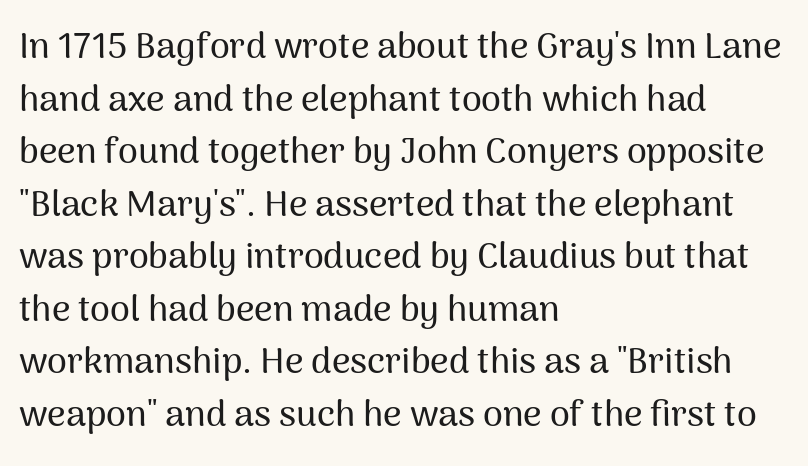
{"serif": "no", "italic": "no", "width": "normal", "stroke_contrast": "medium", "x_height": "medium", "monospaced": "no", "underline": "no", "align": "left", "line_spacing": "normal", "line_spacing_ratio": 1.46, "letter_spacing": "normal", "letter_spacing_em": 0.0, "glyph_px": 36}
